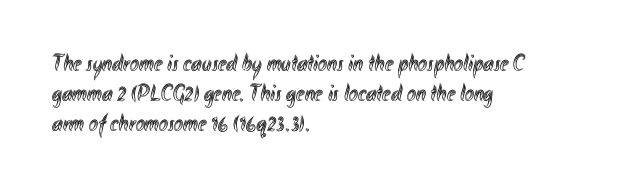
The image shows 24 px text type; set left-aligned, normal line spacing (1.26x), normal letter spacing, not underlined.
